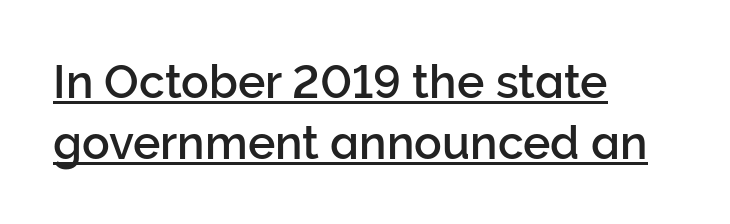
This sample keeps an unexceptional amount of space between lines. This rendering uses left alignment, leaving the right contour irregular. Nothing unusual about the tracking: characters are spaced as the font intends. The specimen reads as upright at a glance. Type style note: lacks serifs.
